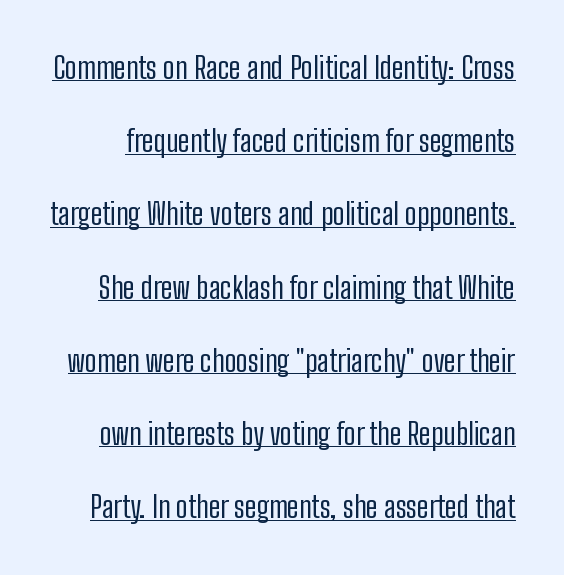
{"serif": "no", "italic": "no", "bold": "no", "weight": "regular", "width": "condensed", "stroke_contrast": "low", "x_height": "medium", "monospaced": "no", "underline": "yes", "line_spacing": "loose", "line_spacing_ratio": 2.44, "letter_spacing": "normal", "letter_spacing_em": 0.0, "glyph_px": 30}
